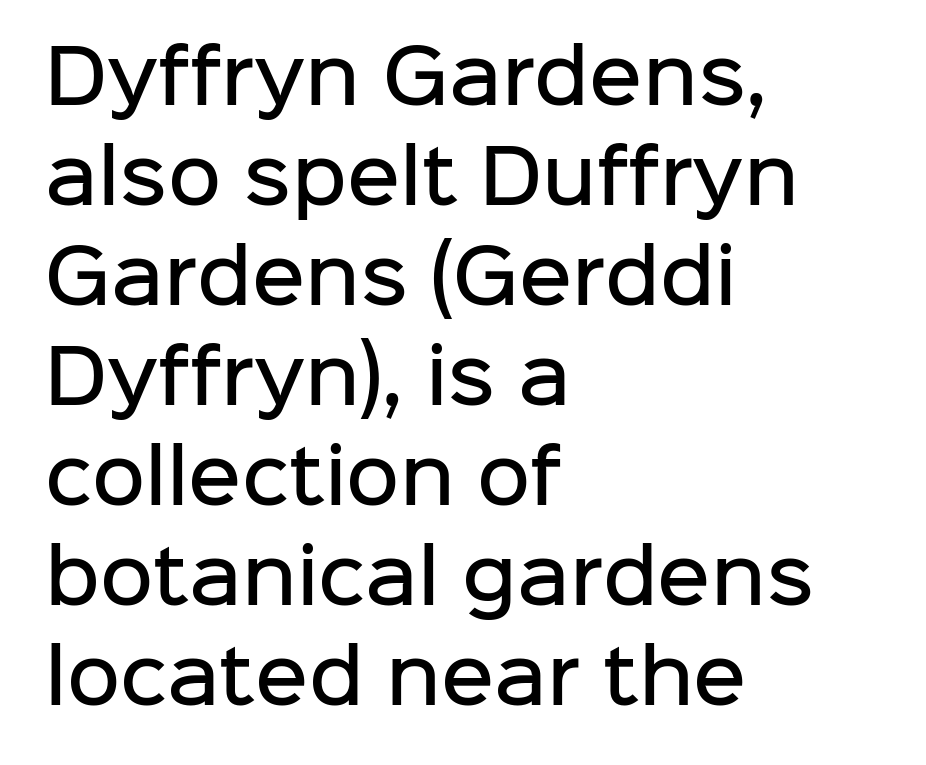
{"serif": "no", "italic": "no", "bold": "semi", "weight": "semibold", "width": "normal", "stroke_contrast": "low", "x_height": "medium", "monospaced": "no", "underline": "no", "align": "left", "line_spacing": "normal", "line_spacing_ratio": 1.37, "letter_spacing": "normal", "letter_spacing_em": 0.0, "glyph_px": 73}
